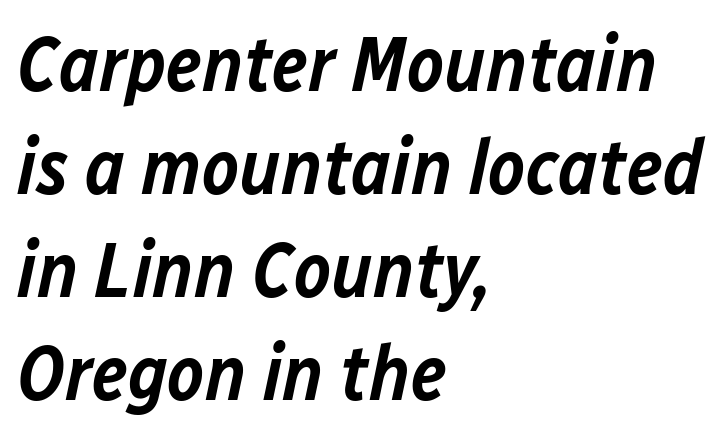
Q: Is the text bold? A: Semi-bold.
Q: Is the text italic (slanted)? A: Yes, it leans right by about 12 degrees.
Q: Is the text underlined? A: No.
Q: How is the paragraph aligned? A: Left-aligned.
Q: Is the spacing between letters normal or unusually wide? A: Normal.
Q: Is the spacing between lines tight, normal or loose? A: Normal.
Q: Width (condensed, normal, or wide)? A: Normal.
Q: Stroke contrast? A: Low.
Q: x-height? A: Medium.
Q: Monospaced? A: No.
